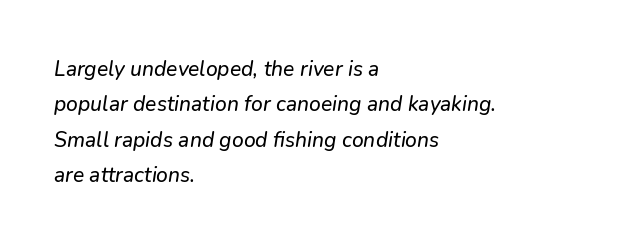
Q: Is the text underlined? A: No.
Q: How is the paragraph aligned? A: Left-aligned.
Q: Is the spacing between letters normal or unusually wide? A: Normal.
Q: Is the spacing between lines tight, normal or loose? A: Normal.
